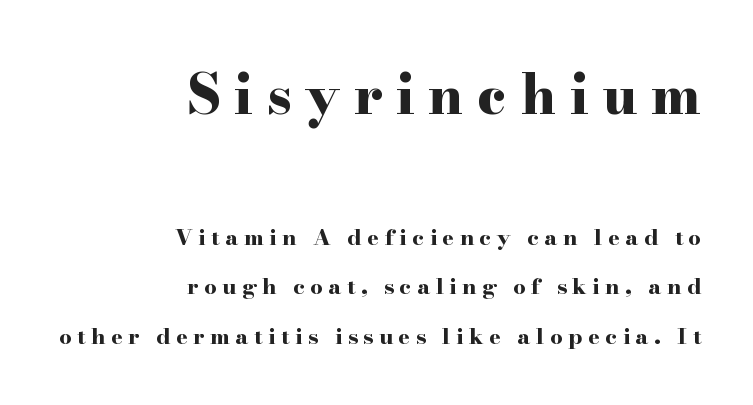
The image shows 55 px bold, wide serif type, upright; set right-aligned, loose line spacing (2.25x), unusually wide letter spacing (+0.25 em), not underlined; the first (top) block is 2.5x larger; high stroke contrast and a small x-height.
